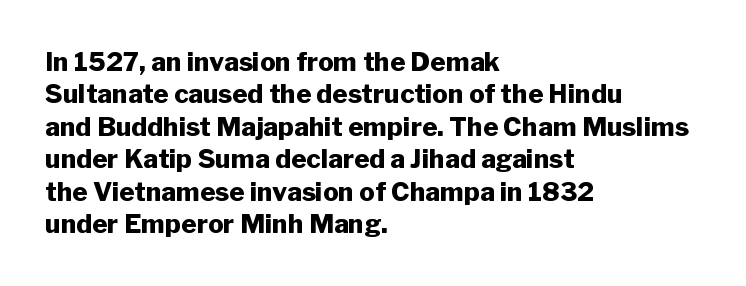
{"italic": "no", "bold": "yes", "underline": "no", "align": "left", "line_spacing": "normal", "line_spacing_ratio": 1.25, "letter_spacing": "normal", "letter_spacing_em": 0.0, "glyph_px": 26}
